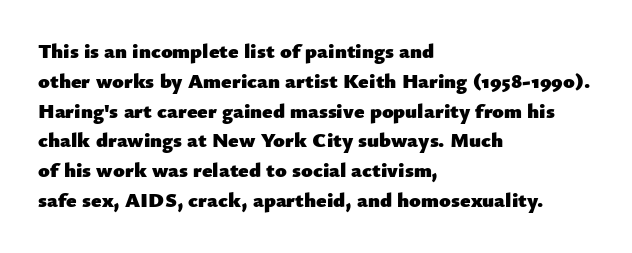
A bare baseline throughout the passage. Heavy-handed strokes throughout: this text is bold. Style check: upright. The setting favours the left margin, as ordinary paragraphs usually do. How are the letters spaced? Ordinarily, with no added tracking.
